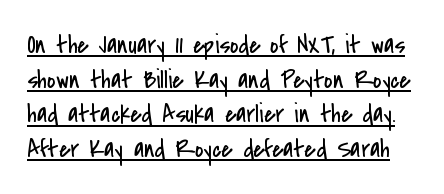
Q: Is the text bold? A: No.
Q: Is the text italic (slanted)? A: No, it is upright.
Q: Is the text underlined? A: Yes.
Q: Is the spacing between letters normal or unusually wide? A: Normal.
Q: Is the spacing between lines tight, normal or loose? A: Normal.
